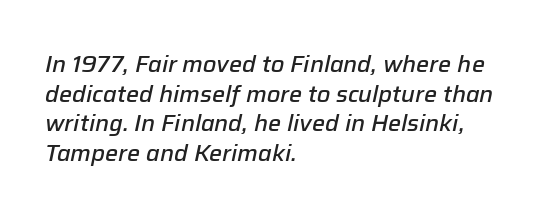
The image shows 23 px text type, italic (leaning right); set left-aligned, normal line spacing (1.29x), normal letter spacing, not underlined.
